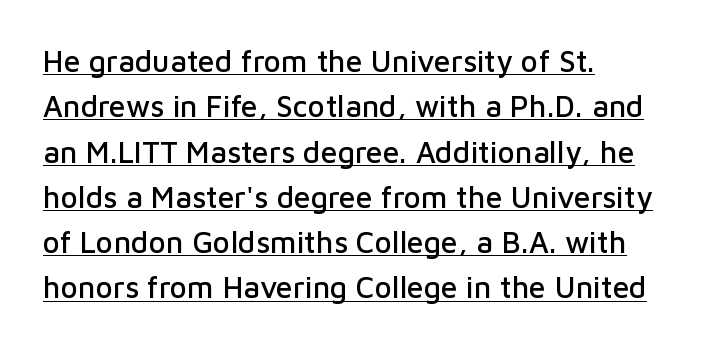
Horizontal bands of white between lines are of average thickness. The lettering is marked with a stroke running underneath it. Layout note: lines flush left. The typeface chosen for these lines omits serifs.
